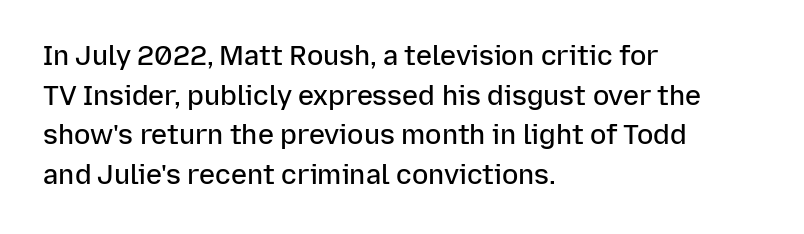
{"italic": "no", "bold": "semi", "underline": "no", "align": "left", "line_spacing": "normal", "line_spacing_ratio": 1.47, "letter_spacing": "normal", "letter_spacing_em": 0.0, "glyph_px": 27}
